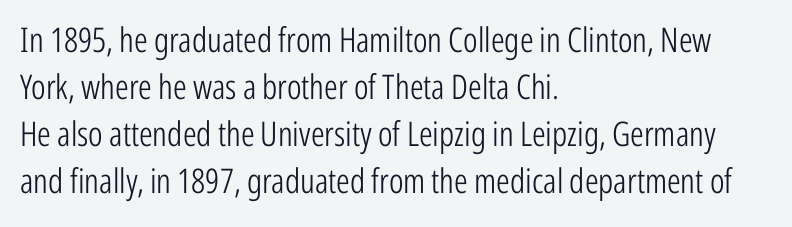
{"serif": "no", "italic": "no", "bold": "no", "weight": "light", "width": "condensed", "stroke_contrast": "low", "x_height": "medium", "monospaced": "no", "underline": "no", "align": "left", "line_spacing": "normal", "line_spacing_ratio": 1.38, "letter_spacing": "normal", "letter_spacing_em": 0.0, "glyph_px": 34}
